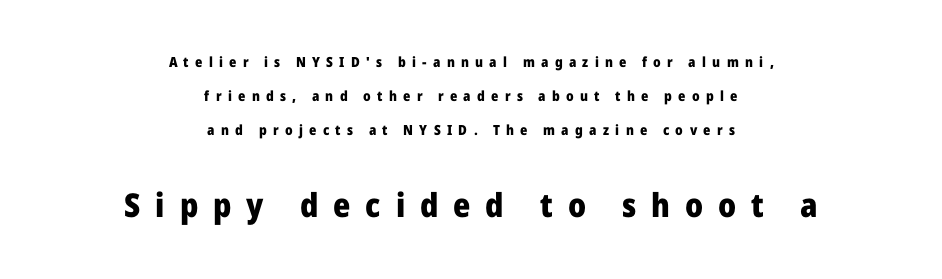
{"serif": "no", "italic": "no", "bold": "yes", "weight": "heavy", "width": "normal", "stroke_contrast": "low", "x_height": "medium", "monospaced": "no", "underline": "no", "align": "center", "line_spacing": "loose", "line_spacing_ratio": 2.44, "letter_spacing": "wide", "letter_spacing_em": 0.45, "larger_block": "second", "size_ratio": 2.36, "glyph_px": 33}
